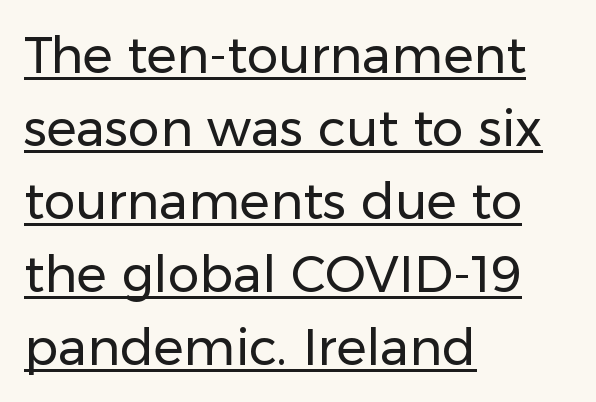
Students, observe the line beneath the letters — that is underlining. This block has exactly the height ordinary leading produces. Think of a printed novel: that variable character pitch is what you see here. Is the letter spacing exaggerated? No — it looks like the ordinary default. Where is the straight margin? On the left.
